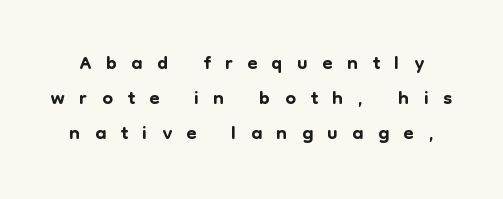
Letters rest on an invisible, unmarked baseline. To sum up the face: it is a sans, with no serifs. Honestly, the letter spacing is so wide it's the main thing you notice. Spacing verdict: proportional, widths tailored to each character. Notice how the stems are strictly vertical — no italics here.
